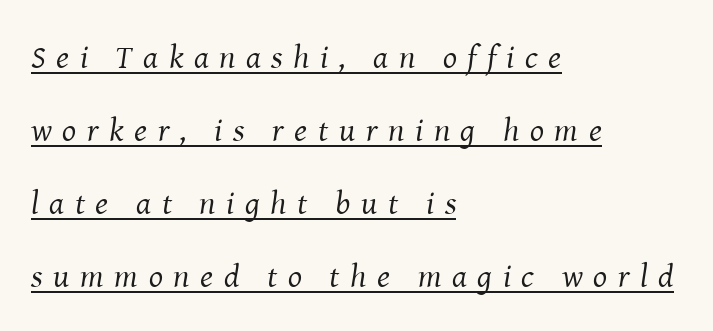
{"serif": "yes", "italic": "yes", "lean": "right", "slant_degrees": 8, "bold": "no", "weight": "regular", "width": "normal", "stroke_contrast": "medium", "x_height": "medium", "monospaced": "no", "underline": "yes", "align": "left", "line_spacing": "loose", "line_spacing_ratio": 2.21, "letter_spacing": "wide", "letter_spacing_em": 0.32, "glyph_px": 33}
